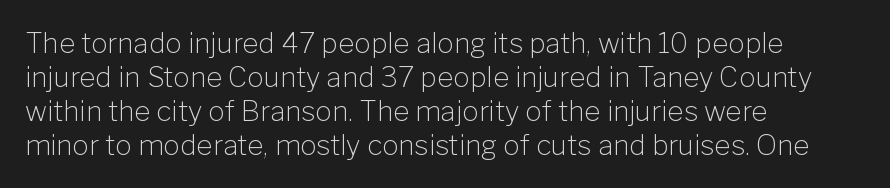
Q: Is the text bold? A: No.
Q: Is the text italic (slanted)? A: No, it is upright.
Q: Is the typeface a serif or a sans-serif typeface? A: Sans-serif.
Q: Is the text underlined? A: No.
Q: How is the paragraph aligned? A: Left-aligned.
Q: Is the spacing between letters normal or unusually wide? A: Normal.
Q: Width (condensed, normal, or wide)? A: Normal.
Q: Stroke contrast? A: Low.
Q: x-height? A: Medium.
Q: Monospaced? A: No.
